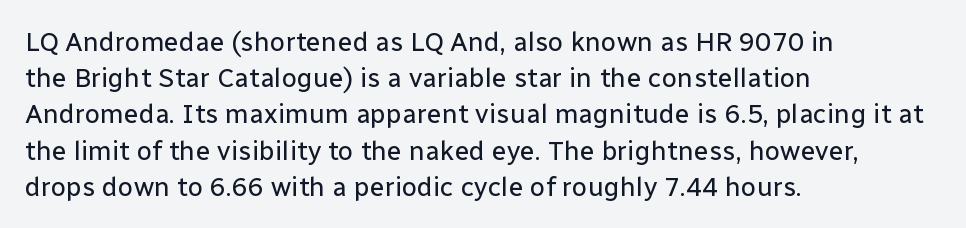
The image shows 27 px text type, upright; set left-aligned, normal line spacing (1.34x), normal letter spacing, not underlined.
